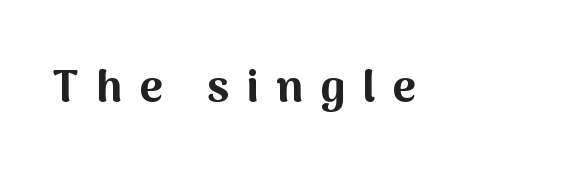
{"serif": "no", "italic": "no", "bold": "yes", "weight": "bold", "width": "normal", "stroke_contrast": "medium", "x_height": "medium", "monospaced": "no", "underline": "no", "letter_spacing": "wide", "letter_spacing_em": 0.39, "glyph_px": 45}
